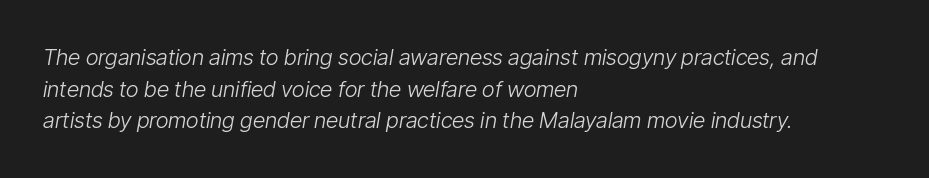
The image shows 22 px text type, italic (leaning right); set left-aligned, normal line spacing (1.44x), normal letter spacing, not underlined.
